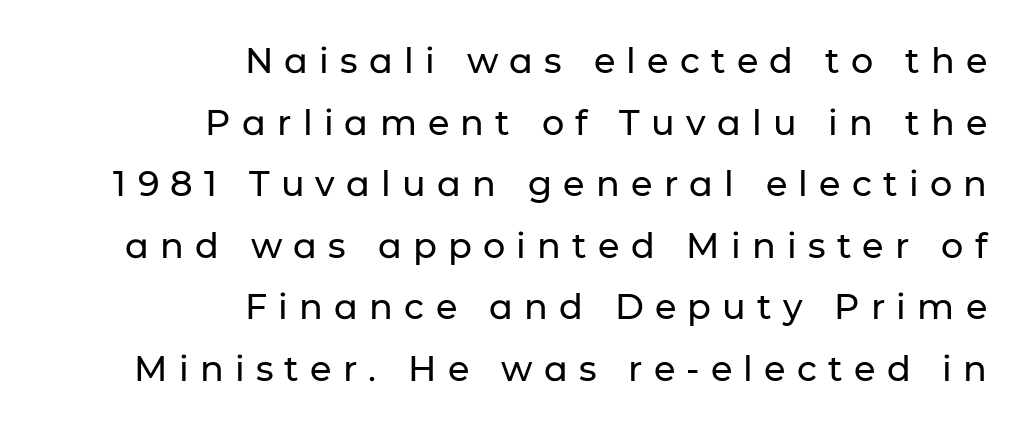
The letters advance in unequal steps, a hallmark of proportional type. There is plenty of visible air inserted between adjacent glyphs. Check where the strokes stop: nothing finishes them off — pure sans. Is there any slant? The stems are plumb.
